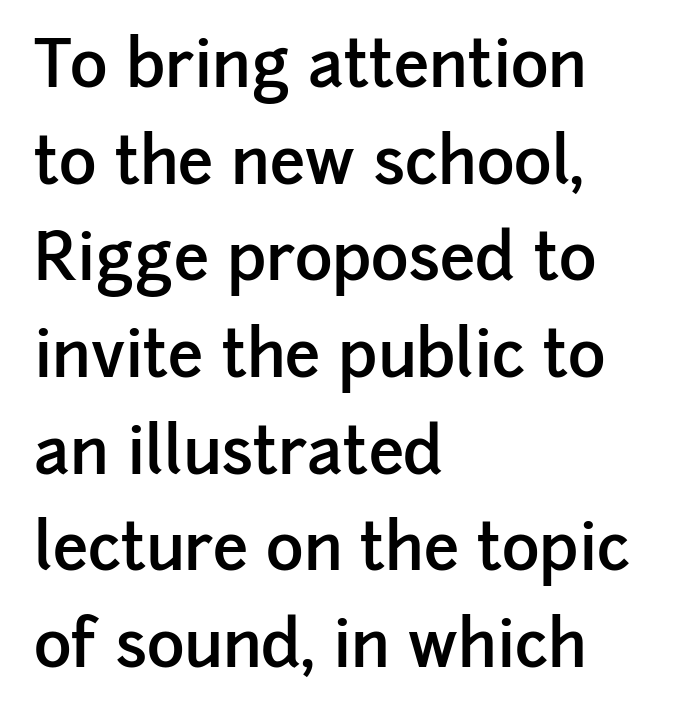
Moderately thickened strokes mark this as semibold type. Just letters on the line, the space beneath them empty. Casual observation: everything's shoved over to the left. A typesetter would call this proportional, since set widths differ per character.
